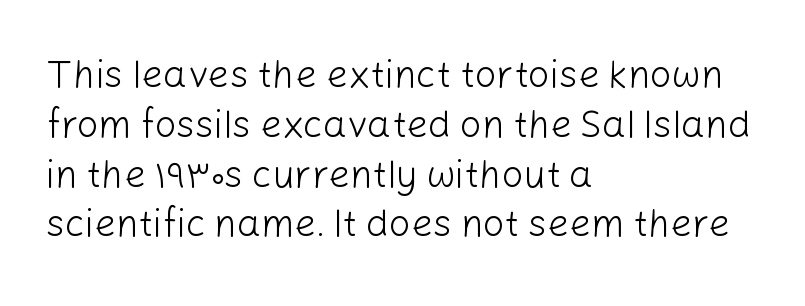
Stroke mass is kept to a normal reading level or below. Character widths vary here, with narrow letters taking less room than wide ones. The lettering holds an erect, upright posture throughout. A student would call this left alignment; a typographer would say flush left, rag right. Honestly, there is no underline to notice here at all. The tracking reads as untouched default to a designer's eye.
